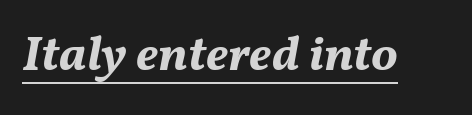
Q: Is the text bold? A: Yes.
Q: Is the text italic (slanted)? A: Yes, it leans right by about 11 degrees.
Q: Is the text underlined? A: Yes.
Q: Is the spacing between letters normal or unusually wide? A: Normal.
Q: Width (condensed, normal, or wide)? A: Normal.
Q: Stroke contrast? A: Medium.
Q: x-height? A: Medium.
Q: Monospaced? A: No.
